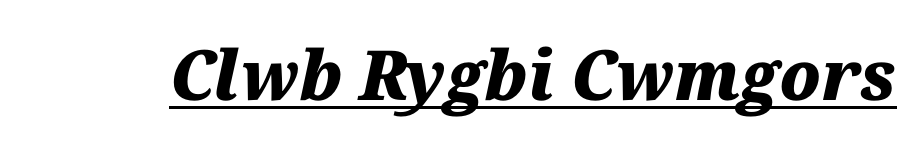
The glyphs are accompanied by a horizontal stroke just below them. The glyphs have the mass of a bold cut. The face used here is proportionally spaced, like ordinary book or web type. Designer's note — italics engaged. Short note: letters normally spaced.
